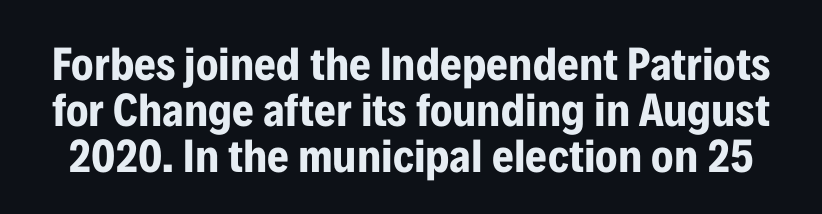
The image shows 47 px bold, condensed sans-serif type, upright; set tight line spacing (0.98x), normal letter spacing, not underlined; low stroke contrast and a medium x-height.
